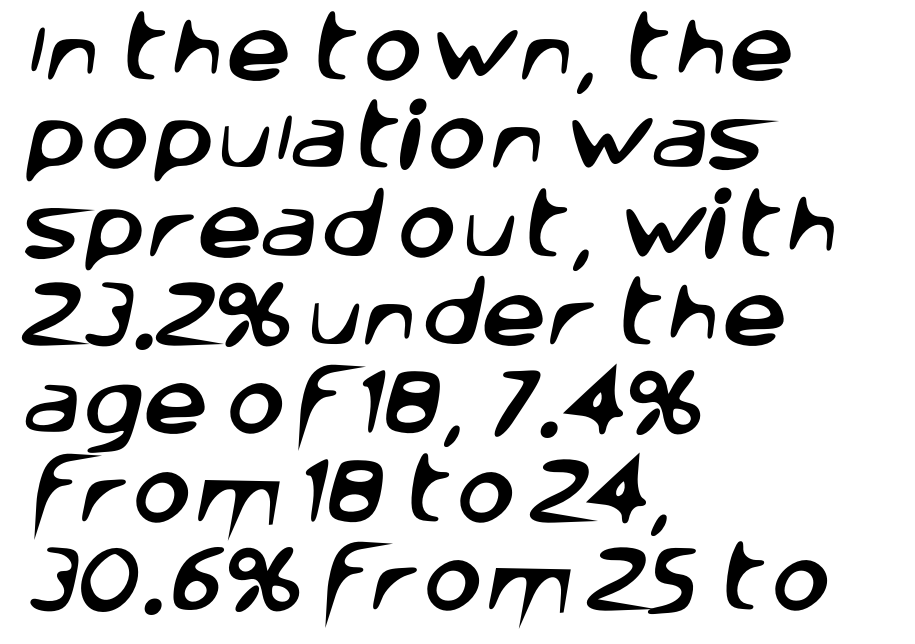
{"serif": "no", "width": "normal", "stroke_contrast": "low", "x_height": "large", "monospaced": "no", "underline": "no", "align": "left", "line_spacing_ratio": 1.21, "letter_spacing": "normal", "letter_spacing_em": 0.0, "glyph_px": 73}
